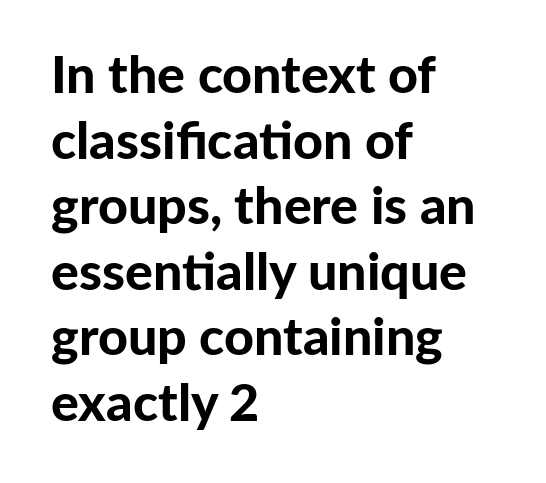
The image shows 52 px bold sans-serif type, upright; set left-aligned, normal line spacing (1.26x), normal letter spacing, not underlined; low stroke contrast and a medium x-height.
